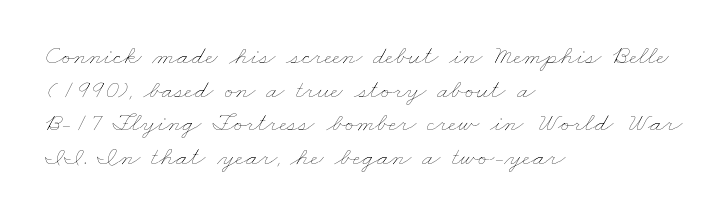
Is the type heavy? It reads as light-to-regular instead. This block has exactly the height ordinary leading produces. Teacher's note: observe the even left margin — that is flush-left alignment. Beneath every word, the page is bare. The letterforms sit shoulder to shoulder at normal distance.
